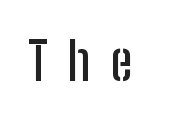
Q: Is the text italic (slanted)? A: No, it is upright.
Q: Is the typeface a serif or a sans-serif typeface? A: Sans-serif.
Q: Is the text underlined? A: No.
Q: Is the spacing between letters normal or unusually wide? A: Unusually wide.
Q: Width (condensed, normal, or wide)? A: Condensed.
Q: Stroke contrast? A: Low.
Q: x-height? A: Medium.
Q: Monospaced? A: No.
